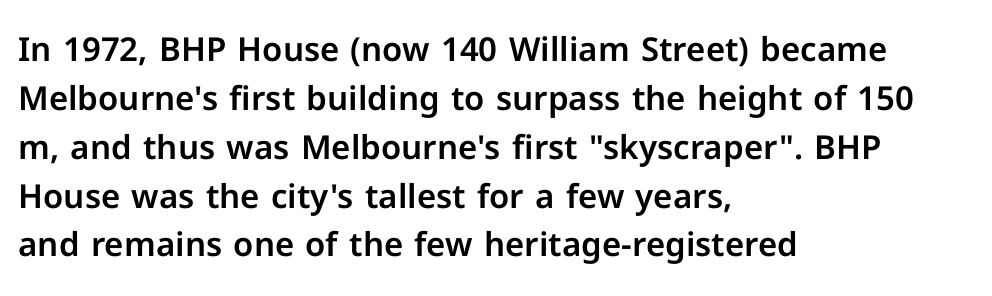
{"serif": "no", "italic": "no", "width": "normal", "stroke_contrast": "low", "x_height": "medium", "monospaced": "no", "underline": "no", "align": "left", "line_spacing": "normal", "line_spacing_ratio": 1.48, "letter_spacing": "normal", "letter_spacing_em": 0.0, "glyph_px": 33}
